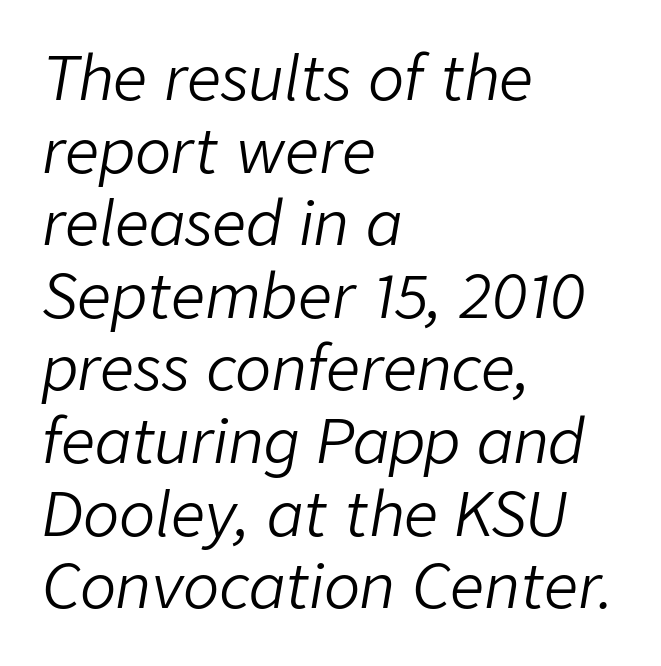
{"italic": "yes", "lean": "right", "slant_degrees": 9, "bold": "no", "weight": "light", "width": "normal", "stroke_contrast": "low", "x_height": "medium", "monospaced": "no", "underline": "no", "align": "left", "line_spacing_ratio": 1.21, "letter_spacing": "normal", "letter_spacing_em": 0.0, "glyph_px": 60}
